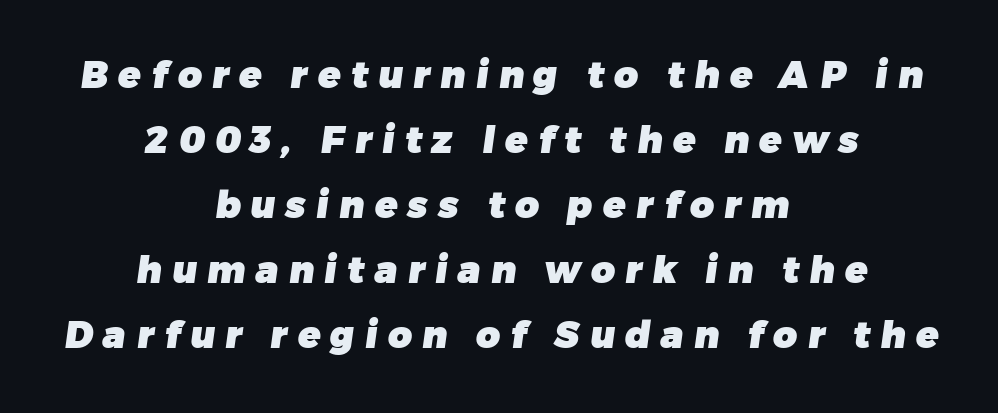
The image shows 37 px heavy sans-serif type; set centered, line spacing 1.76x, unusually wide letter spacing (+0.28 em), not underlined; low stroke contrast and a medium x-height.
